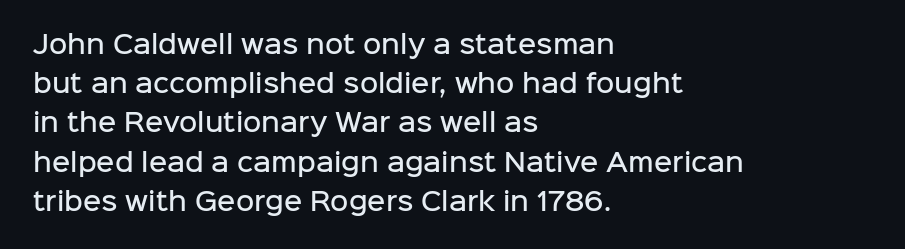
Q: Is the text bold? A: Semi-bold.
Q: Is the text italic (slanted)? A: No, it is upright.
Q: Is the text underlined? A: No.
Q: How is the paragraph aligned? A: Left-aligned.
Q: Is the spacing between letters normal or unusually wide? A: Normal.
Q: Is the spacing between lines tight, normal or loose? A: Normal.
